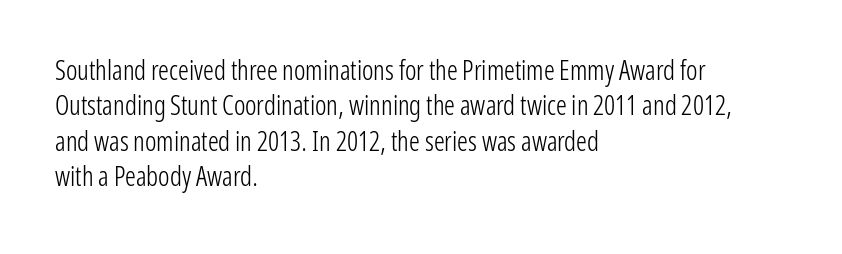
{"italic": "no", "bold": "no", "underline": "no", "align": "left", "line_spacing": "normal", "line_spacing_ratio": 1.31, "letter_spacing": "normal", "letter_spacing_em": 0.0, "glyph_px": 27}
